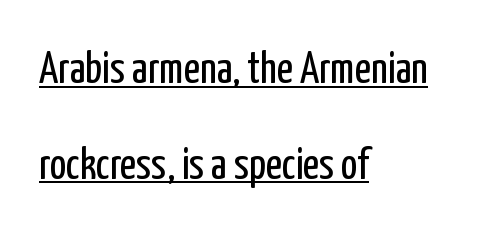
Q: Is the text bold? A: No.
Q: Is the text italic (slanted)? A: No, it is upright.
Q: Is the typeface a serif or a sans-serif typeface? A: Sans-serif.
Q: Is the text underlined? A: Yes.
Q: How is the paragraph aligned? A: Left-aligned.
Q: Is the spacing between letters normal or unusually wide? A: Normal.
Q: Is the spacing between lines tight, normal or loose? A: Loose.
Q: Width (condensed, normal, or wide)? A: Condensed.
Q: Stroke contrast? A: Low.
Q: x-height? A: Medium.
Q: Monospaced? A: No.
